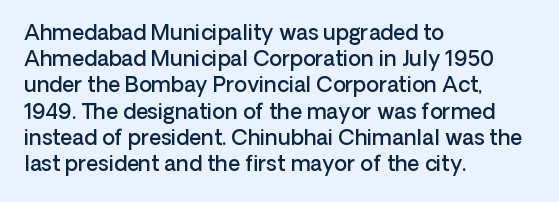
Q: Is the text bold? A: Semi-bold.
Q: Is the text italic (slanted)? A: No, it is upright.
Q: Is the text underlined? A: No.
Q: How is the paragraph aligned? A: Left-aligned.
Q: Is the spacing between letters normal or unusually wide? A: Normal.
Q: Is the spacing between lines tight, normal or loose? A: Normal.
